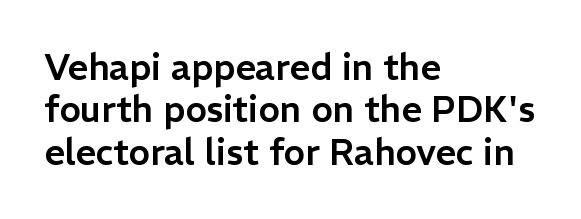
{"serif": "no", "italic": "no", "width": "normal", "stroke_contrast": "low", "x_height": "medium", "monospaced": "no", "underline": "no", "align": "left", "line_spacing_ratio": 1.18, "letter_spacing": "normal", "letter_spacing_em": 0.0, "glyph_px": 36}
